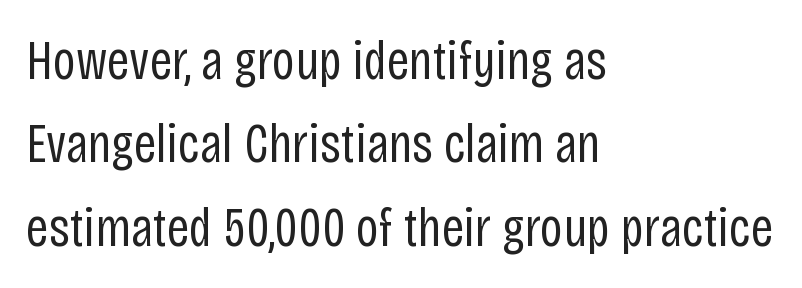
Q: Is the text bold? A: No.
Q: Is the text italic (slanted)? A: No, it is upright.
Q: Is the typeface a serif or a sans-serif typeface? A: Sans-serif.
Q: Is the text underlined? A: No.
Q: How is the paragraph aligned? A: Left-aligned.
Q: Is the spacing between letters normal or unusually wide? A: Normal.
Q: Is the spacing between lines tight, normal or loose? A: Normal.
Q: Width (condensed, normal, or wide)? A: Condensed.
Q: Stroke contrast? A: Low.
Q: x-height? A: Large.
Q: Monospaced? A: No.
